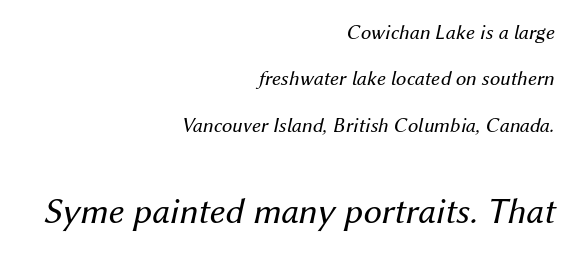
Q: Is the text bold? A: No.
Q: Is the text italic (slanted)? A: Yes, it leans right by about 12 degrees.
Q: Is the text underlined? A: No.
Q: How is the paragraph aligned? A: Right-aligned.
Q: Is the spacing between letters normal or unusually wide? A: Normal.
Q: Is the spacing between lines tight, normal or loose? A: Loose.
Q: Which block of text is set in a larger size, the first (top) or the second (bottom)? A: The second (bottom) one.
Q: Width (condensed, normal, or wide)? A: Normal.
Q: Stroke contrast? A: Medium.
Q: x-height? A: Medium.
Q: Monospaced? A: No.
